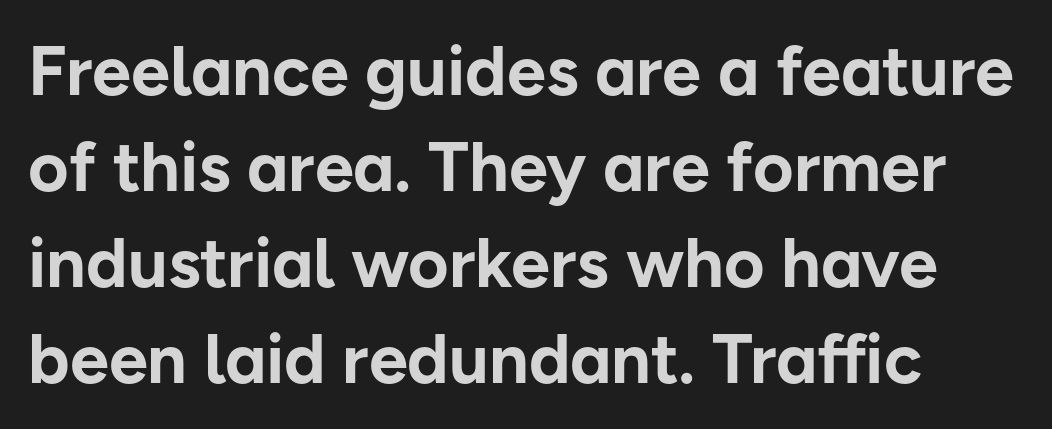
Q: Is the text bold? A: Yes.
Q: Is the text italic (slanted)? A: No, it is upright.
Q: Is the typeface a serif or a sans-serif typeface? A: Sans-serif.
Q: Is the text underlined? A: No.
Q: How is the paragraph aligned? A: Left-aligned.
Q: Is the spacing between letters normal or unusually wide? A: Normal.
Q: Is the spacing between lines tight, normal or loose? A: Normal.
Q: Width (condensed, normal, or wide)? A: Normal.
Q: Stroke contrast? A: Low.
Q: x-height? A: Medium.
Q: Monospaced? A: No.
